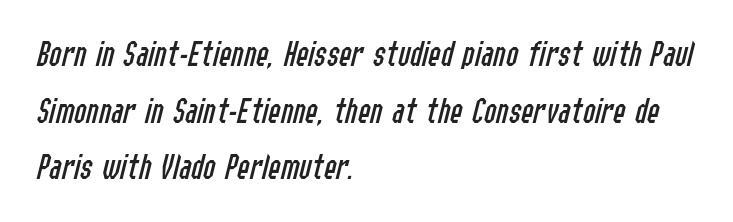
The image shows 37 px regular-weight, condensed type, italic (leaning right); set left-aligned, normal line spacing (1.53x), normal letter spacing, not underlined; low stroke contrast and a medium x-height.
